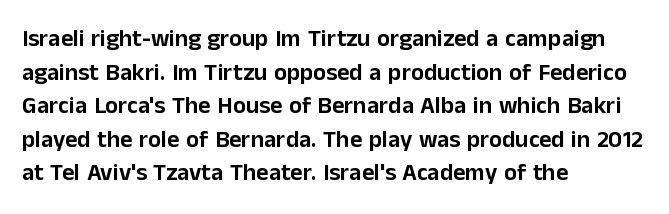
{"italic": "no", "underline": "no", "align": "left", "line_spacing": "normal", "line_spacing_ratio": 1.4, "letter_spacing": "normal", "letter_spacing_em": 0.0, "glyph_px": 24}
